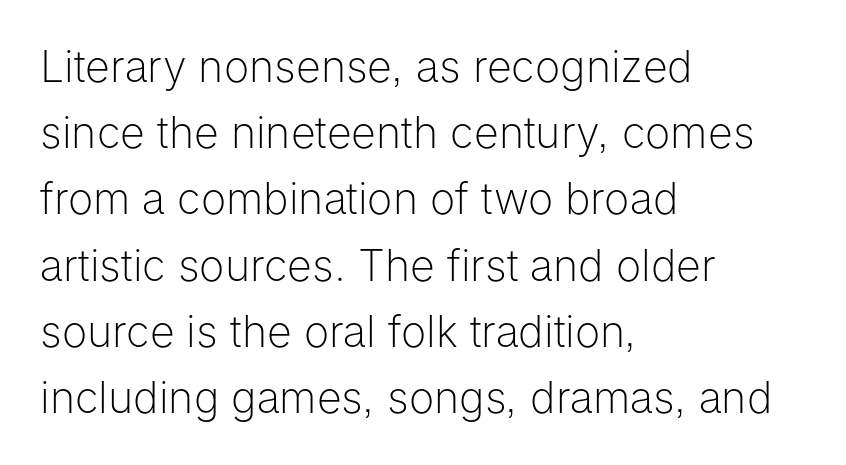
{"serif": "no", "italic": "no", "bold": "no", "weight": "light", "width": "normal", "stroke_contrast": "low", "x_height": "medium", "monospaced": "no", "underline": "no", "align": "left", "line_spacing": "normal", "line_spacing_ratio": 1.54, "letter_spacing": "normal", "letter_spacing_em": 0.0, "glyph_px": 43}
